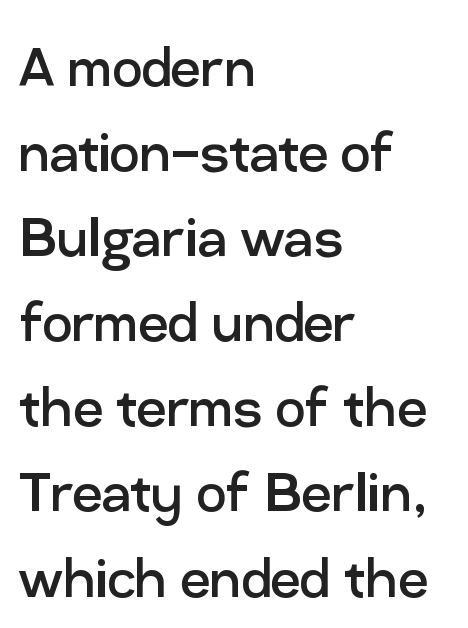
The rendering shows plain stroke endings on the letterforms — a sans-serif design. The passage shown stacks its lines at a standard gap. No extra tracking has been applied to these lines. Anything drawn beneath the words? Only blank space.
